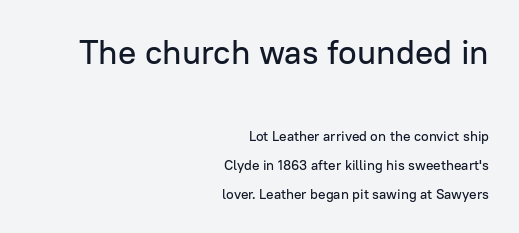
Q: Is the text italic (slanted)? A: No, it is upright.
Q: Is the typeface a serif or a sans-serif typeface? A: Sans-serif.
Q: Is the text underlined? A: No.
Q: How is the paragraph aligned? A: Right-aligned.
Q: Is the spacing between letters normal or unusually wide? A: Normal.
Q: Is the spacing between lines tight, normal or loose? A: Loose.
Q: Which block of text is set in a larger size, the first (top) or the second (bottom)? A: The first (top) one.
Q: Width (condensed, normal, or wide)? A: Normal.
Q: Stroke contrast? A: Low.
Q: x-height? A: Medium.
Q: Monospaced? A: No.
